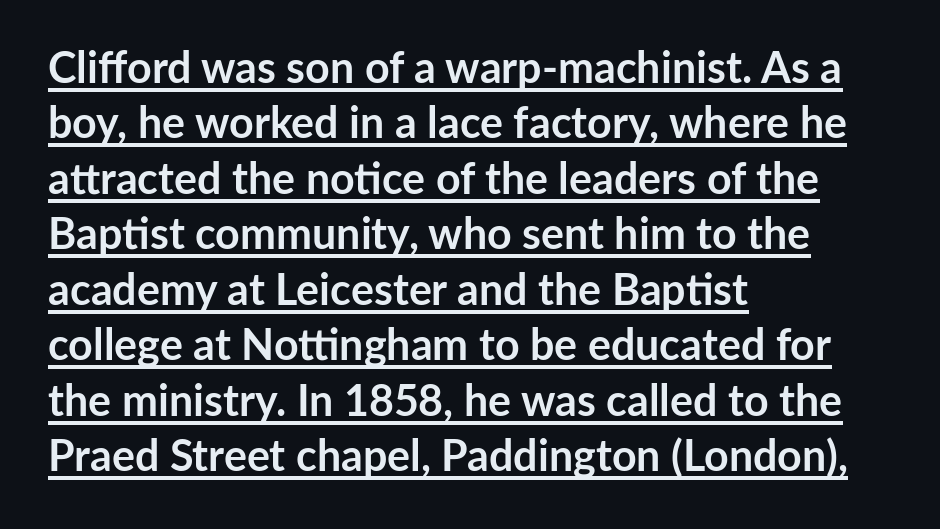
Interline gaps are of average width in this sample. These lines keep a tight, regular rhythm from letter to letter. These words are printed bold, with thick strokes throughout. The passage shown is typed in a proportional face where columns would drift.
